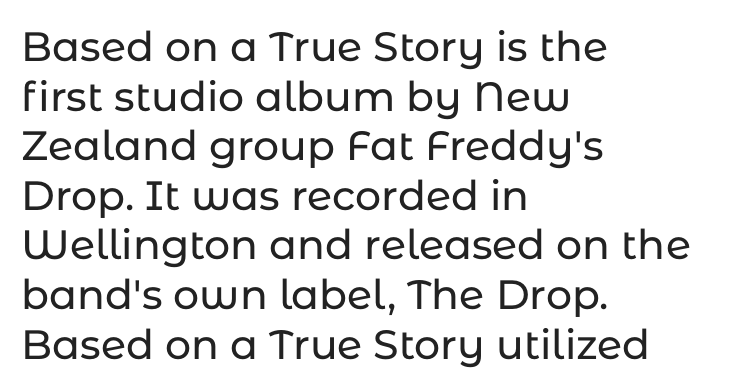
Q: Is the text italic (slanted)? A: No, it is upright.
Q: Is the typeface a serif or a sans-serif typeface? A: Sans-serif.
Q: Is the text underlined? A: No.
Q: How is the paragraph aligned? A: Left-aligned.
Q: Is the spacing between letters normal or unusually wide? A: Normal.
Q: Width (condensed, normal, or wide)? A: Normal.
Q: Stroke contrast? A: Low.
Q: x-height? A: Medium.
Q: Monospaced? A: No.
